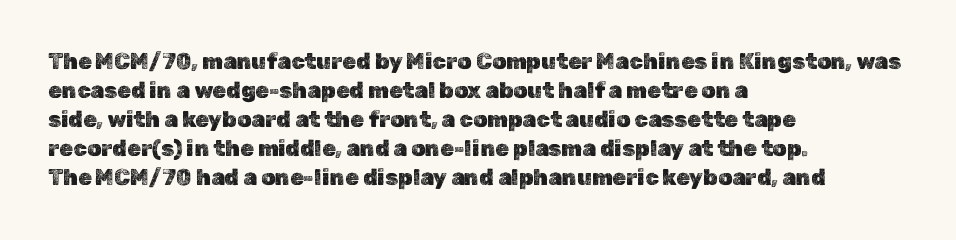
Q: Is the text italic (slanted)? A: No, it is upright.
Q: Is the text underlined? A: No.
Q: How is the paragraph aligned? A: Left-aligned.
Q: Is the spacing between letters normal or unusually wide? A: Normal.
Q: Is the spacing between lines tight, normal or loose? A: Normal.
